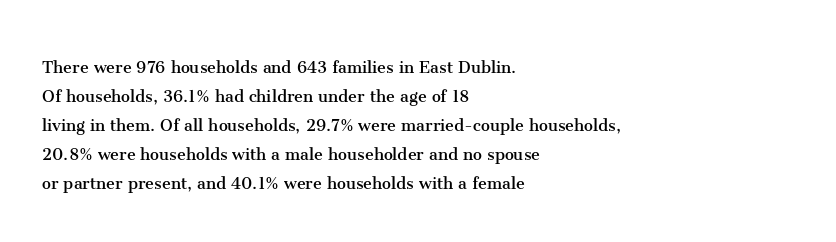
The image shows 20 px text type, upright; set left-aligned, normal line spacing (1.45x), normal letter spacing, not underlined.
